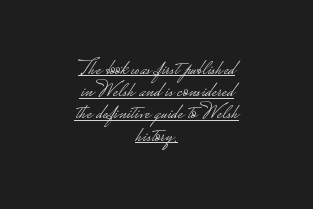
The image shows 22 px text type; set centered, tight line spacing (1.01x), normal letter spacing, underlined.
